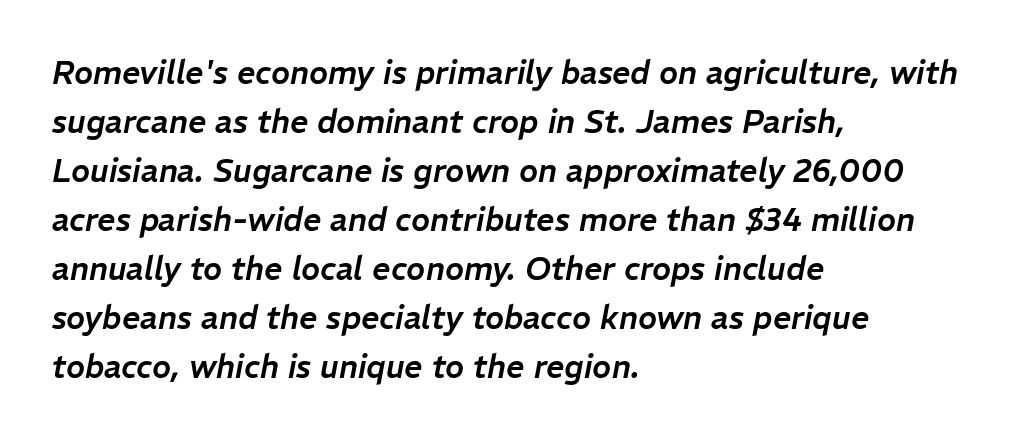
Q: Is the text italic (slanted)? A: Yes, it leans right by about 11 degrees.
Q: Is the text underlined? A: No.
Q: How is the paragraph aligned? A: Left-aligned.
Q: Is the spacing between letters normal or unusually wide? A: Normal.
Q: Is the spacing between lines tight, normal or loose? A: Normal.
Q: Width (condensed, normal, or wide)? A: Normal.
Q: Stroke contrast? A: Low.
Q: x-height? A: Medium.
Q: Monospaced? A: No.
